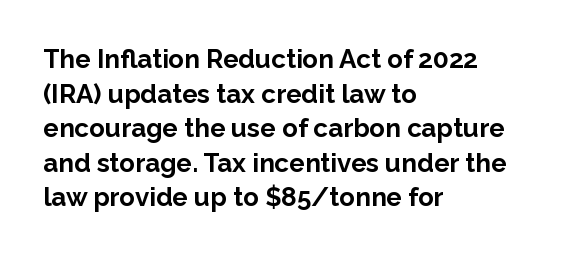
The image shows 26 px bold type, upright; set left-aligned, normal line spacing (1.33x), normal letter spacing, not underlined.
